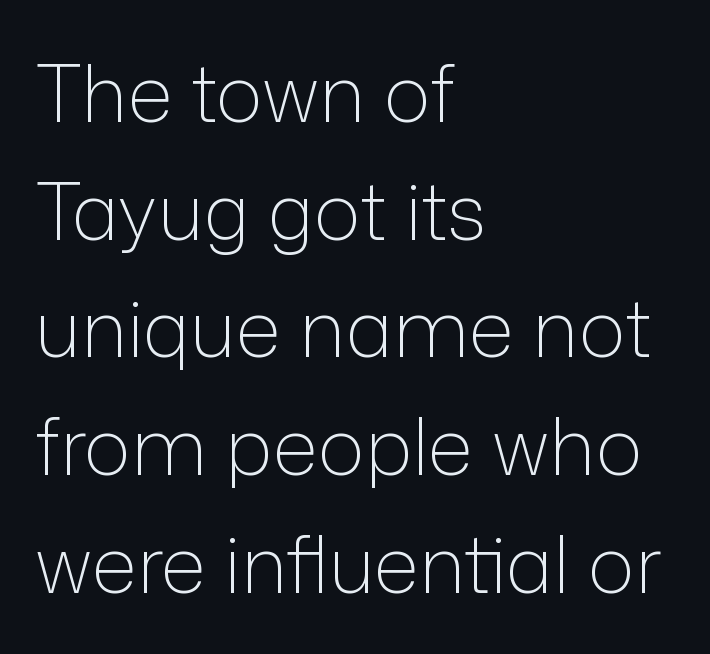
{"serif": "no", "italic": "no", "bold": "no", "weight": "light", "width": "normal", "stroke_contrast": "low", "x_height": "medium", "monospaced": "no", "underline": "no", "align": "left", "line_spacing": "normal", "line_spacing_ratio": 1.49, "letter_spacing": "normal", "letter_spacing_em": 0.0, "glyph_px": 79}
